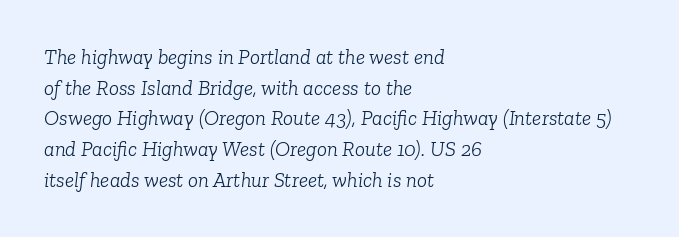
Q: Is the text bold? A: No.
Q: Is the text italic (slanted)? A: Yes, it leans right by about 6 degrees.
Q: Is the text underlined? A: No.
Q: How is the paragraph aligned? A: Left-aligned.
Q: Is the spacing between letters normal or unusually wide? A: Normal.
Q: Is the spacing between lines tight, normal or loose? A: Normal.
